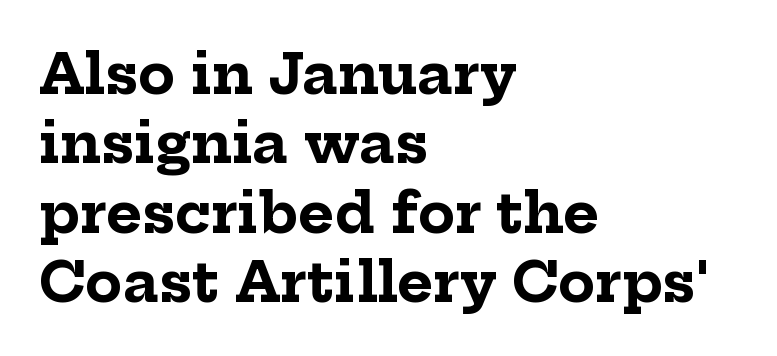
Q: Is the text bold? A: Yes.
Q: Is the text italic (slanted)? A: No, it is upright.
Q: Is the typeface a serif or a sans-serif typeface? A: Serif.
Q: Is the text underlined? A: No.
Q: How is the paragraph aligned? A: Left-aligned.
Q: Is the spacing between letters normal or unusually wide? A: Normal.
Q: Is the spacing between lines tight, normal or loose? A: Normal.
Q: Width (condensed, normal, or wide)? A: Normal.
Q: Stroke contrast? A: Low.
Q: x-height? A: Medium.
Q: Monospaced? A: No.
